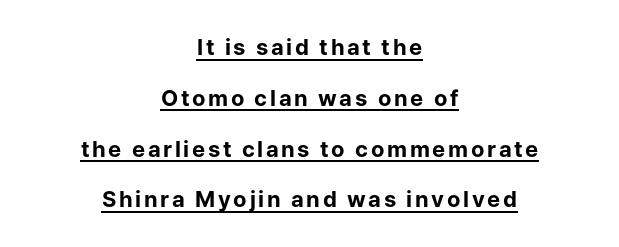
{"italic": "no", "bold": "yes", "underline": "yes", "align": "center", "line_spacing": "loose", "line_spacing_ratio": 2.31, "glyph_px": 22}
